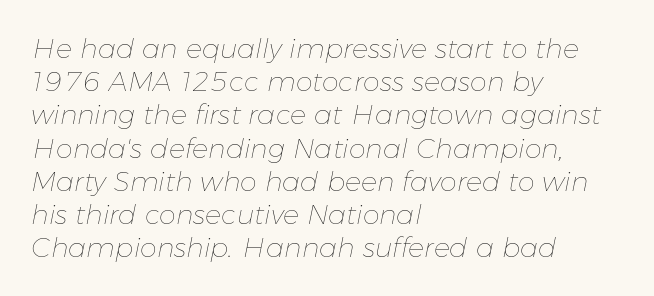
{"italic": "yes", "lean": "right", "slant_degrees": 11, "bold": "no", "underline": "no", "align": "left", "line_spacing_ratio": 1.23, "letter_spacing": "normal", "letter_spacing_em": 0.0, "glyph_px": 27}
